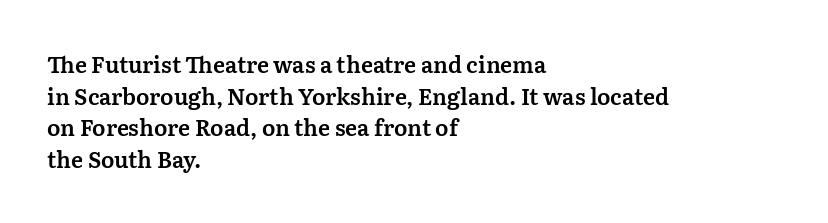
The image shows 22 px text type, upright; set left-aligned, normal line spacing (1.44x), normal letter spacing, not underlined.
